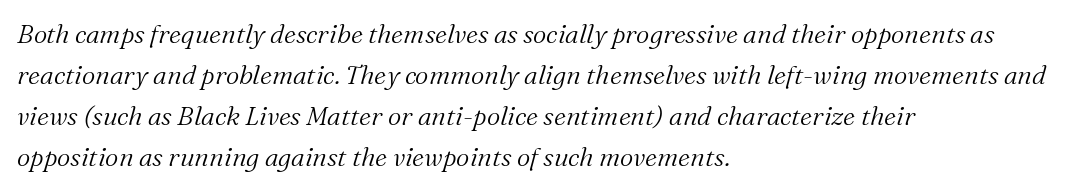
Q: Is the text bold? A: No.
Q: Is the text italic (slanted)? A: Yes, it leans right by about 16 degrees.
Q: Is the text underlined? A: No.
Q: How is the paragraph aligned? A: Left-aligned.
Q: Is the spacing between letters normal or unusually wide? A: Normal.
Q: Is the spacing between lines tight, normal or loose? A: Normal.
